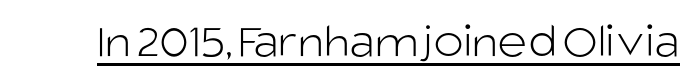
The string is rendered with underlining switched on. This rendering employs a face without finishing strokes, i.e., a sans-serif. No italicization has been applied; the sample stays upright. Standard letterfit; no display-style spreading of the glyphs.
